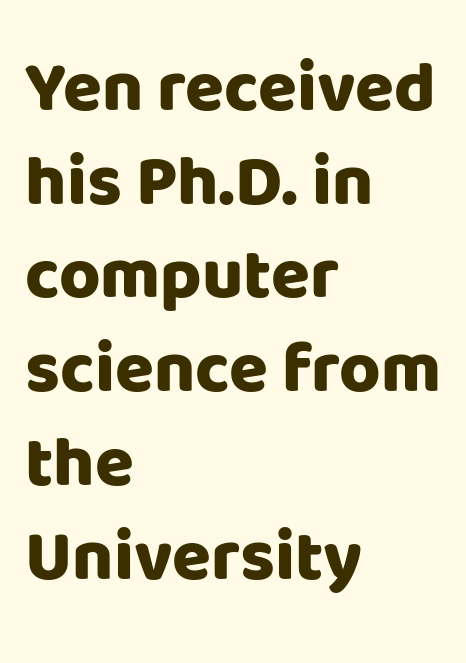
{"serif": "no", "italic": "no", "bold": "yes", "weight": "heavy", "width": "normal", "stroke_contrast": "low", "x_height": "large", "monospaced": "no", "underline": "no", "align": "left", "line_spacing": "normal", "line_spacing_ratio": 1.32, "letter_spacing": "normal", "letter_spacing_em": 0.0, "glyph_px": 71}
